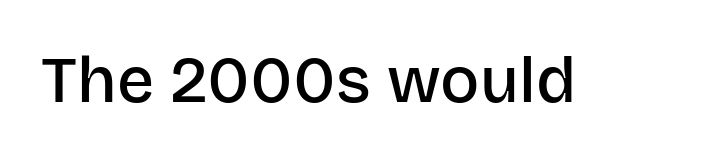
{"serif": "no", "italic": "no", "bold": "semi", "weight": "semibold", "width": "normal", "stroke_contrast": "low", "x_height": "large", "monospaced": "no", "underline": "no", "letter_spacing": "normal", "letter_spacing_em": 0.0, "glyph_px": 65}
